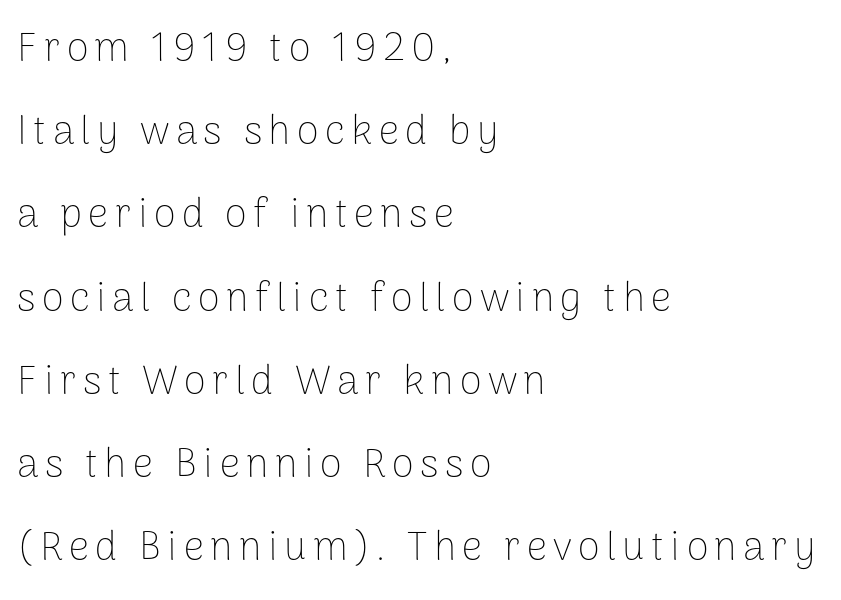
The image shows 40 px thin sans-serif type, upright; set left-aligned, loose line spacing (2.08x), not underlined; low stroke contrast and a medium x-height.
